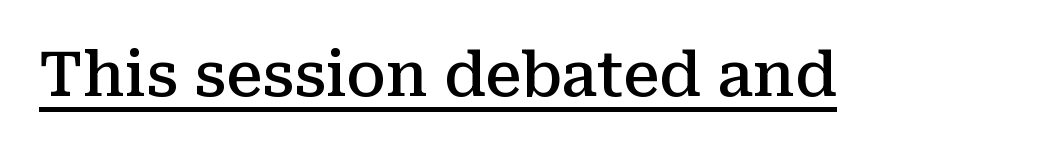
A continuous stroke trails under the words, as in a hyperlink. You can tell it's not italic because the verticals are truly vertical. The face used here is rendered with its standard letterfit. Note: serifs present on the glyphs. A typesetter would call this proportional, since set widths differ per character.
